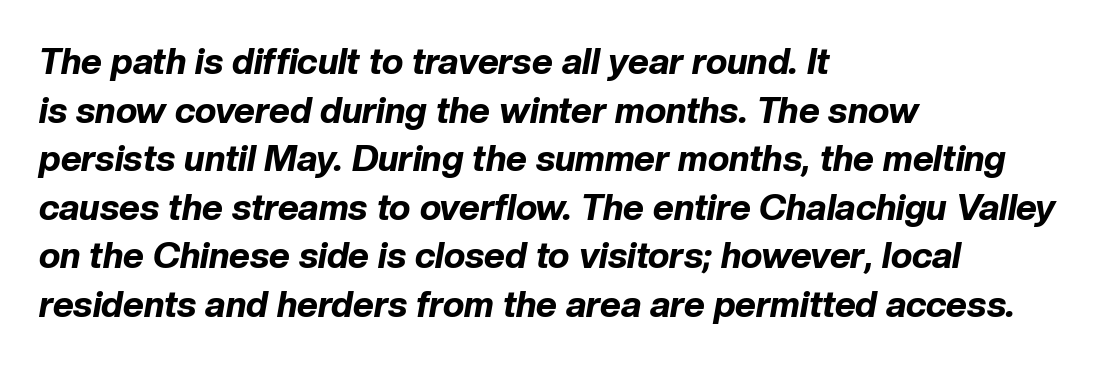
Q: Is the text bold? A: Yes.
Q: Is the text italic (slanted)? A: Yes, it leans right by about 10 degrees.
Q: Is the text underlined? A: No.
Q: How is the paragraph aligned? A: Left-aligned.
Q: Is the spacing between letters normal or unusually wide? A: Normal.
Q: Is the spacing between lines tight, normal or loose? A: Normal.
Q: Width (condensed, normal, or wide)? A: Normal.
Q: Stroke contrast? A: Low.
Q: x-height? A: Medium.
Q: Monospaced? A: No.
